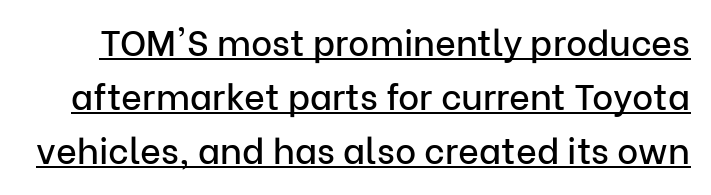
{"serif": "no", "italic": "no", "width": "normal", "stroke_contrast": "low", "x_height": "medium", "monospaced": "no", "underline": "yes", "line_spacing": "normal", "line_spacing_ratio": 1.5, "letter_spacing": "normal", "letter_spacing_em": 0.0, "glyph_px": 36}
